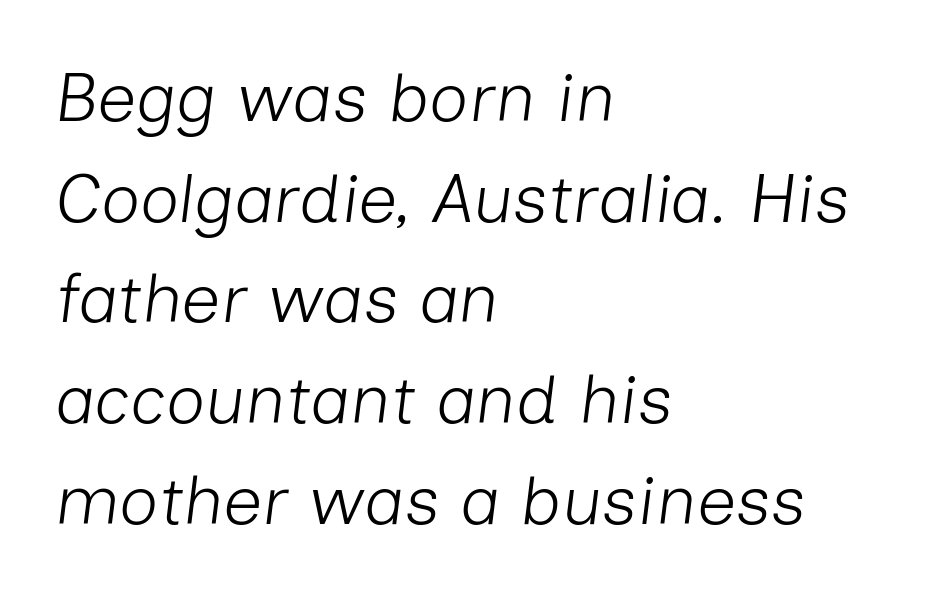
Q: Is the text bold? A: No.
Q: Is the text italic (slanted)? A: Yes, it leans right by about 7 degrees.
Q: Is the text underlined? A: No.
Q: How is the paragraph aligned? A: Left-aligned.
Q: Is the spacing between letters normal or unusually wide? A: Normal.
Q: Is the spacing between lines tight, normal or loose? A: Normal.
Q: Width (condensed, normal, or wide)? A: Normal.
Q: Stroke contrast? A: Low.
Q: x-height? A: Medium.
Q: Monospaced? A: No.
